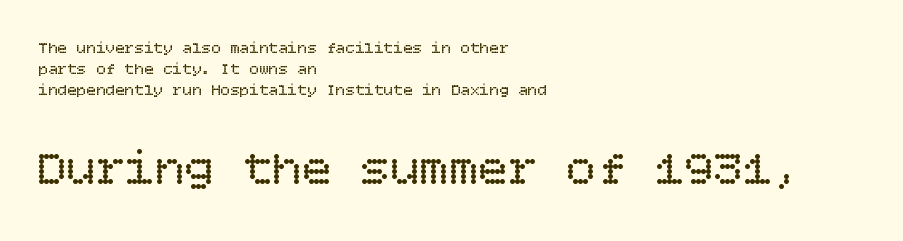
The image shows 49 px regular-weight type, upright; set left-aligned, normal line spacing (1.32x), normal letter spacing, not underlined; the second (bottom) block is 3.06x larger; low stroke contrast and a large x-height.
